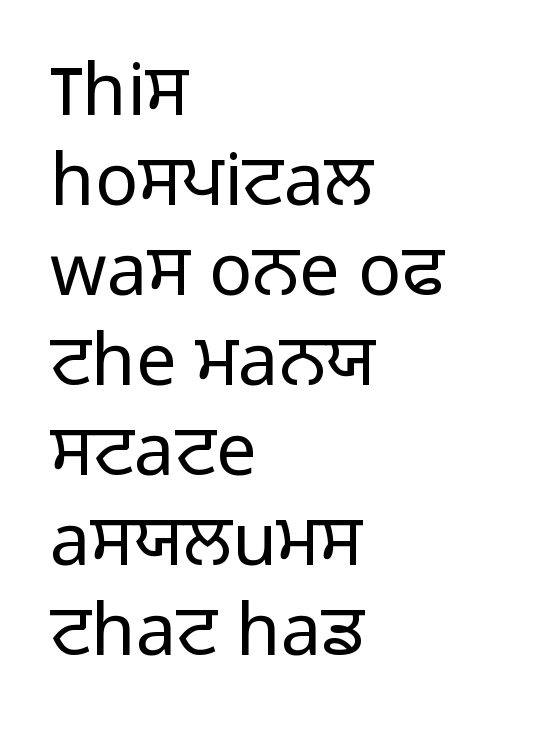
The image shows 72 px light sans-serif type, upright; set left-aligned, normal line spacing (1.25x), normal letter spacing, not underlined; low stroke contrast and a medium x-height.
